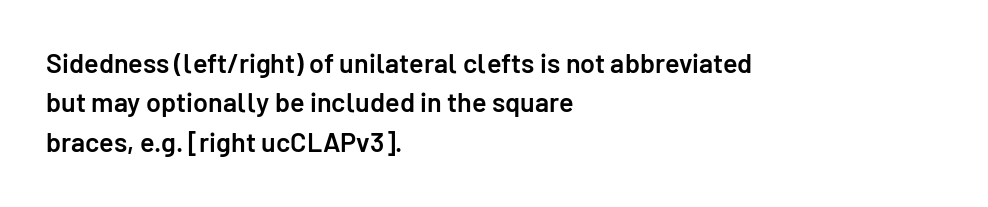
The line texture is even and compact thanks to regular tracking. The vertical gap from one line to the next is medium. It's the straight-up-and-down kind of type. I'd describe the lettering as semibold — firm but not a full bold. Layout note: lines flush left. Words float on clear page, feet unadorned.
